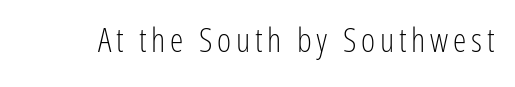
{"serif": "no", "italic": "no", "bold": "no", "weight": "light", "width": "condensed", "stroke_contrast": "low", "x_height": "medium", "monospaced": "no", "underline": "no", "glyph_px": 34}
